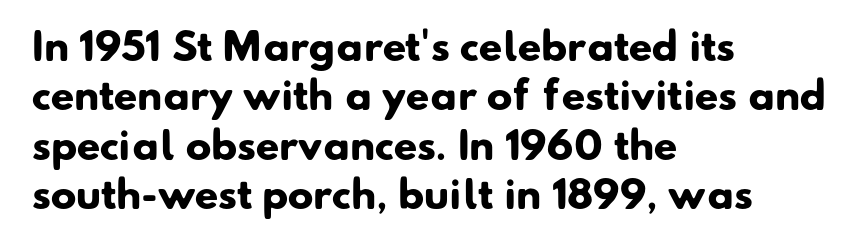
Q: Is the text bold? A: Yes.
Q: Is the typeface a serif or a sans-serif typeface? A: Sans-serif.
Q: Is the text underlined? A: No.
Q: How is the paragraph aligned? A: Left-aligned.
Q: Is the spacing between letters normal or unusually wide? A: Normal.
Q: Is the spacing between lines tight, normal or loose? A: Normal.
Q: Width (condensed, normal, or wide)? A: Normal.
Q: Stroke contrast? A: Low.
Q: x-height? A: Small.
Q: Monospaced? A: No.
